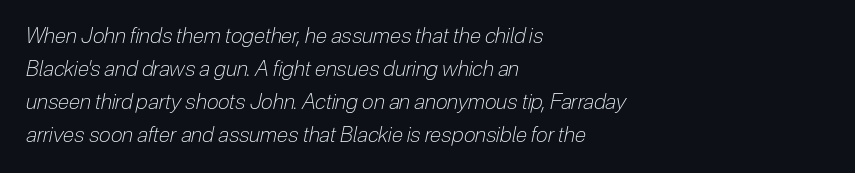
The image shows 21 px text type, italic (leaning right); set left-aligned, normal line spacing (1.57x), normal letter spacing, not underlined.
